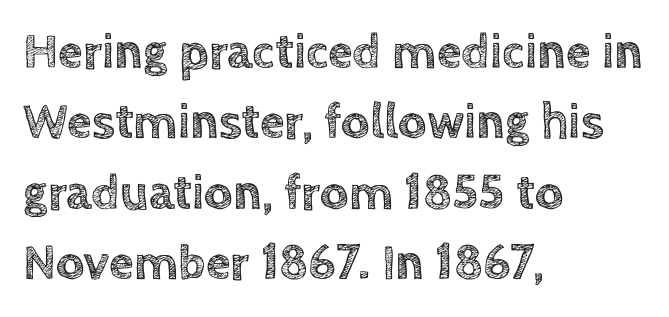
Clear beneath every line of the passage. Italic? Not at all — the glyphs are vertical. These lines stack with their left ends in a neat column. This rendering leaves character spacing at its baseline value. The rows are spaced the way most documents space them.
